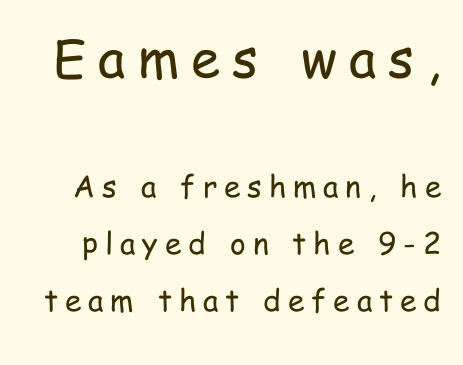
Q: Is the text bold? A: No.
Q: Is the text italic (slanted)? A: No, it is upright.
Q: Is the typeface a serif or a sans-serif typeface? A: Sans-serif.
Q: Is the text underlined? A: No.
Q: Is the spacing between letters normal or unusually wide? A: Unusually wide.
Q: Is the spacing between lines tight, normal or loose? A: Loose.
Q: Which block of text is set in a larger size, the first (top) or the second (bottom)? A: The first (top) one.
Q: Width (condensed, normal, or wide)? A: Condensed.
Q: Stroke contrast? A: Low.
Q: x-height? A: Medium.
Q: Monospaced? A: No.
